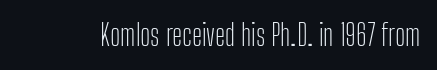
{"serif": "no", "italic": "no", "bold": "no", "weight": "light", "width": "condensed", "stroke_contrast": "low", "x_height": "medium", "monospaced": "no", "underline": "no", "letter_spacing": "normal", "letter_spacing_em": 0.0, "glyph_px": 29}
